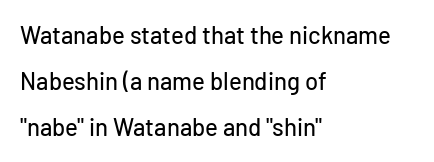
{"italic": "no", "underline": "no", "align": "left", "line_spacing": "loose", "line_spacing_ratio": 1.91, "letter_spacing": "normal", "letter_spacing_em": 0.0, "glyph_px": 24}
